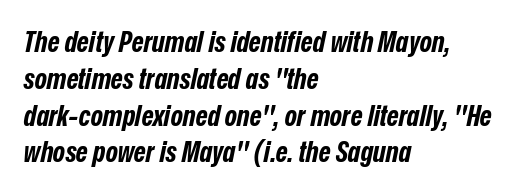
{"italic": "yes", "lean": "right", "slant_degrees": 12, "bold": "yes", "weight": "bold", "width": "condensed", "stroke_contrast": "low", "x_height": "medium", "monospaced": "no", "underline": "no", "align": "left", "line_spacing": "normal", "line_spacing_ratio": 1.27, "letter_spacing": "normal", "letter_spacing_em": 0.0, "glyph_px": 29}
